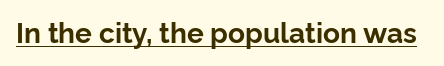
These lines are composed in type without serifs. How are the letters spaced? Ordinarily, with no added tracking. Caption: bold face, heavy strokes. This is underlined copy, the kind a proofreader might mark for attention. This sample uses an upright cut, with every glyph sitting square on the baseline. Each letter keeps its own natural width here, so spacing adapts to shape.
